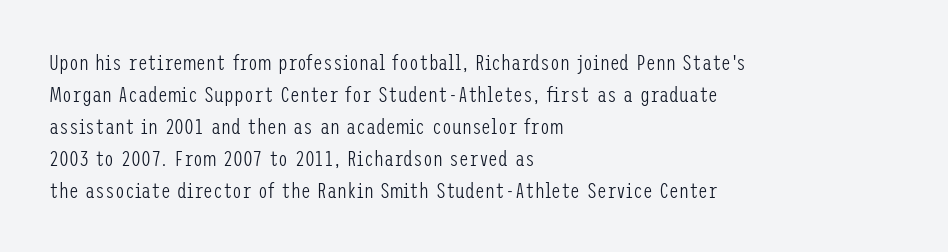
This sample uses an upright cut, with every glyph sitting square on the baseline. Check the space under the baseline: it is left empty. These lines are set flush left with a ragged right edge. Weight: not bold — regular or lighter.
